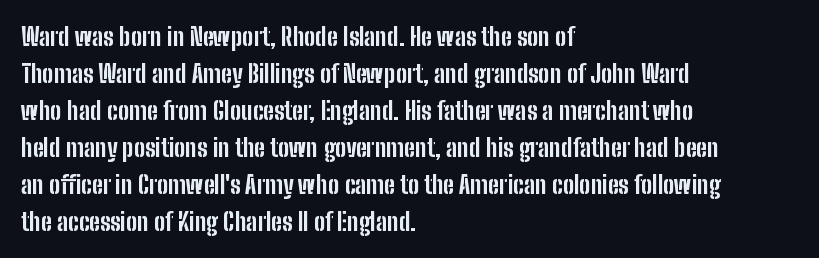
The image shows 25 px bold type, upright; set left-aligned, normal line spacing (1.48x), normal letter spacing, not underlined.
